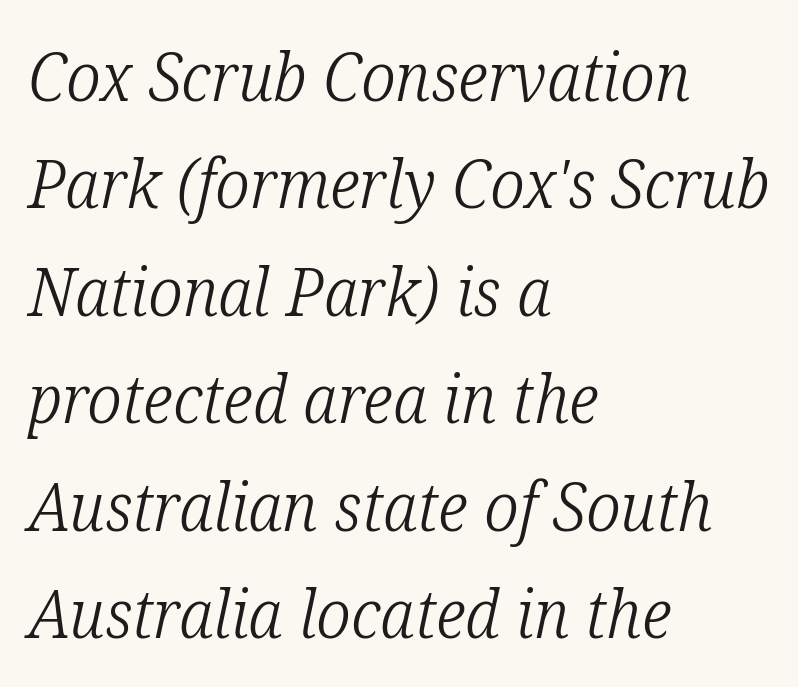
Q: Is the text bold? A: No.
Q: Is the text italic (slanted)? A: Yes, it leans right by about 12 degrees.
Q: Is the typeface a serif or a sans-serif typeface? A: Serif.
Q: Is the text underlined? A: No.
Q: How is the paragraph aligned? A: Left-aligned.
Q: Is the spacing between letters normal or unusually wide? A: Normal.
Q: Is the spacing between lines tight, normal or loose? A: Normal.
Q: Width (condensed, normal, or wide)? A: Condensed.
Q: Stroke contrast? A: Low.
Q: x-height? A: Medium.
Q: Monospaced? A: No.
